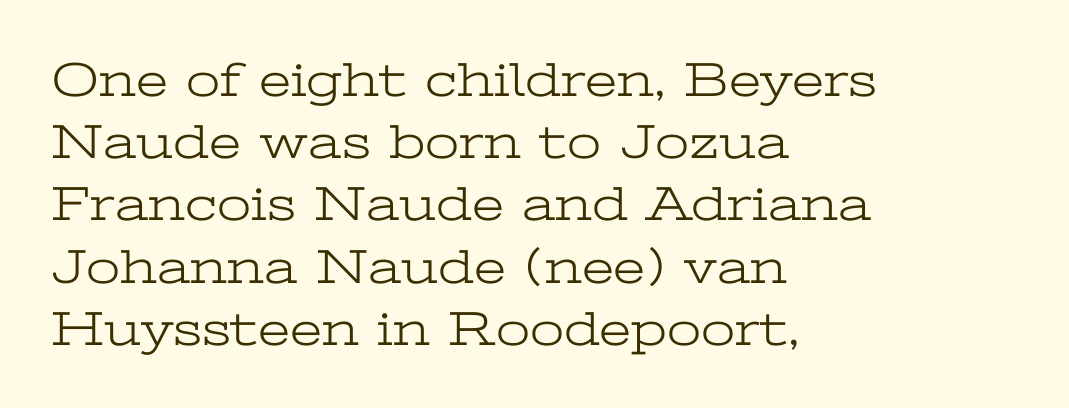
The image shows 49 px light, wide serif type, upright; set left-aligned, normal line spacing (1.27x), normal letter spacing, not underlined; low stroke contrast and a medium x-height.
